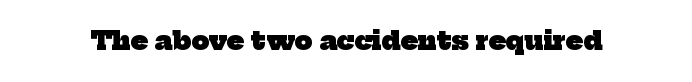
{"bold": "yes", "underline": "no", "letter_spacing": "normal", "letter_spacing_em": 0.0, "glyph_px": 25}
